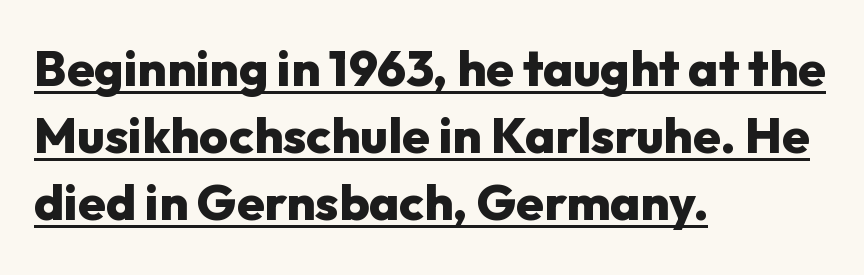
No extra tracking has been applied to these lines. Reading down the column, the eye jumps a familiar distance to each next line. Posture: straight, roman, zero tilt. The lettering is marked with a stroke running underneath it.
